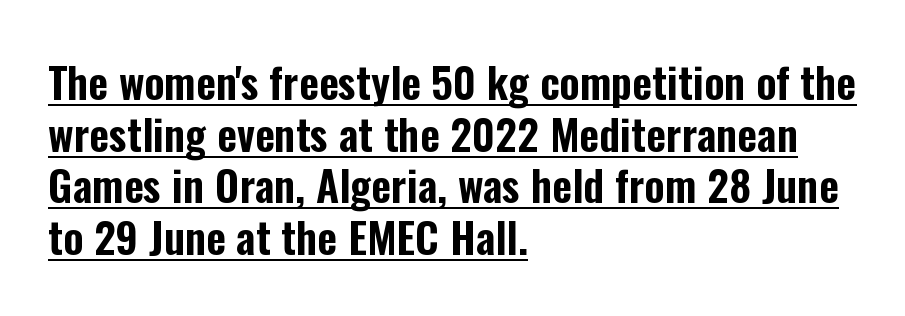
The image shows 43 px condensed sans-serif type, upright; set left-aligned, line spacing 1.2x, normal letter spacing, underlined; low stroke contrast and a medium x-height.
